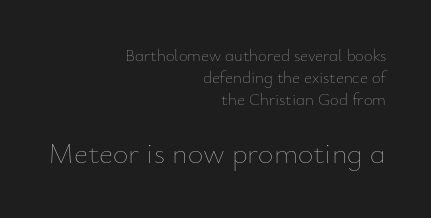
The image shows 30 px thin type, upright; set right-aligned, normal line spacing (1.3x), normal letter spacing, not underlined; the second (bottom) block is 1.76x larger; low stroke contrast and a small x-height.
